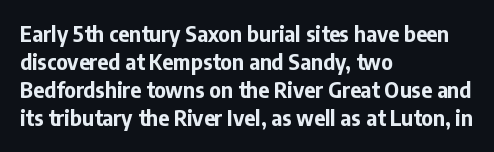
Q: Is the text bold? A: Yes.
Q: Is the text italic (slanted)? A: No, it is upright.
Q: Is the text underlined? A: No.
Q: How is the paragraph aligned? A: Left-aligned.
Q: Is the spacing between letters normal or unusually wide? A: Normal.
Q: Is the spacing between lines tight, normal or loose? A: Normal.
